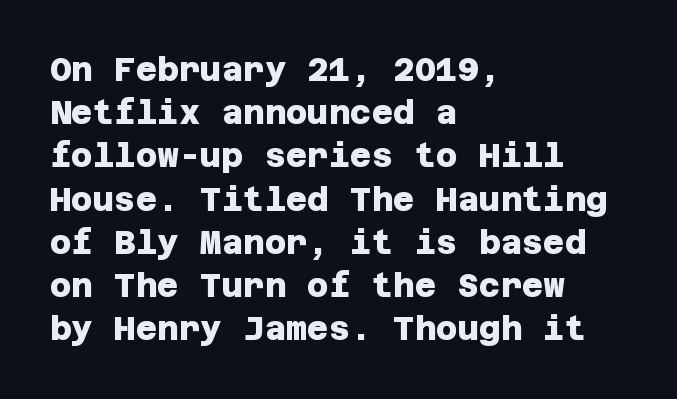
{"serif": "no", "bold": "yes", "weight": "heavy", "width": "normal", "stroke_contrast": "low", "x_height": "large", "underline": "no", "align": "left", "line_spacing": "normal", "line_spacing_ratio": 1.31, "letter_spacing": "normal", "letter_spacing_em": 0.0, "glyph_px": 33}
